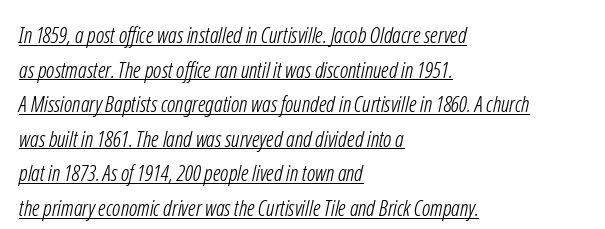
The image shows 22 px text type; set left-aligned, normal line spacing (1.57x), normal letter spacing, underlined.
